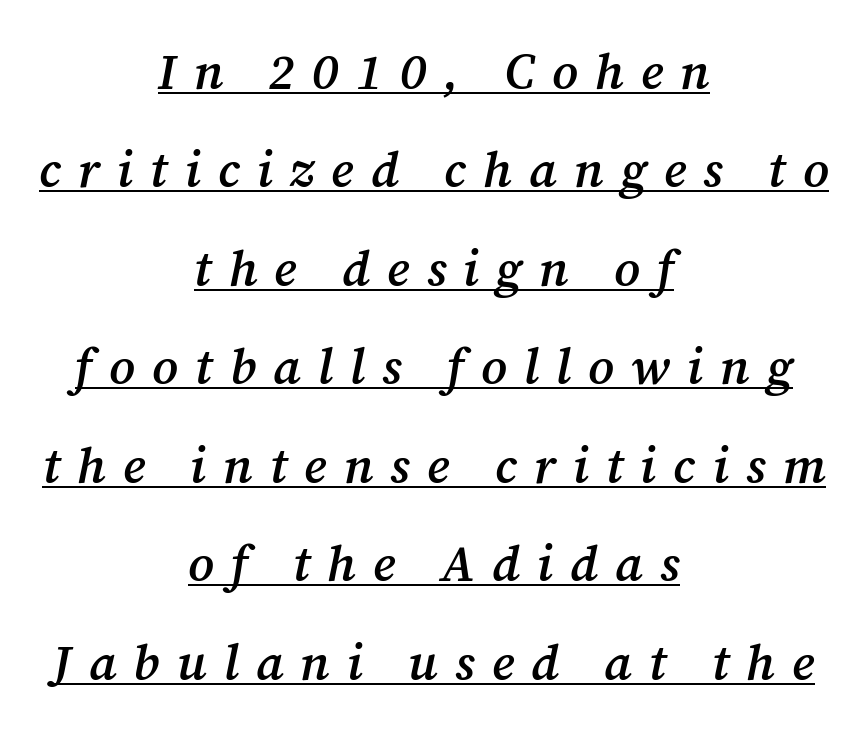
The image shows 50 px semibold serif type, italic (leaning right); set centered, loose line spacing (1.97x), unusually wide letter spacing (+0.34 em), underlined; medium stroke contrast and a medium x-height.
